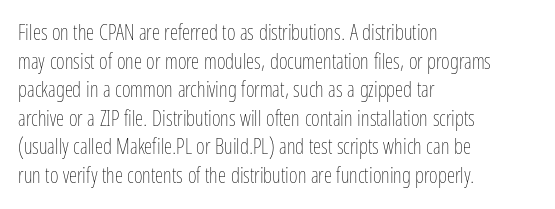
{"italic": "no", "bold": "no", "underline": "no", "align": "left", "line_spacing": "normal", "line_spacing_ratio": 1.36, "letter_spacing": "normal", "letter_spacing_em": 0.0, "glyph_px": 21}
